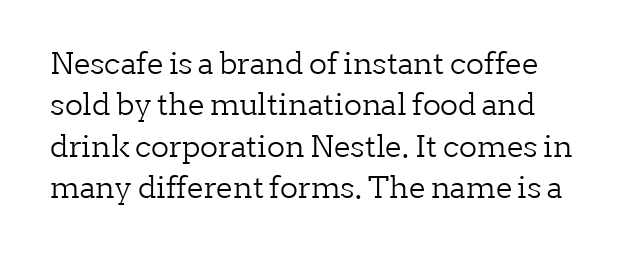
The lettering holds an erect, upright posture throughout. Stroke mass is kept to a normal reading level or below. Characters follow at the spacing the type designer built in. The foot of each line stays bare and open. The letters advance in unequal steps, a hallmark of proportional type.
